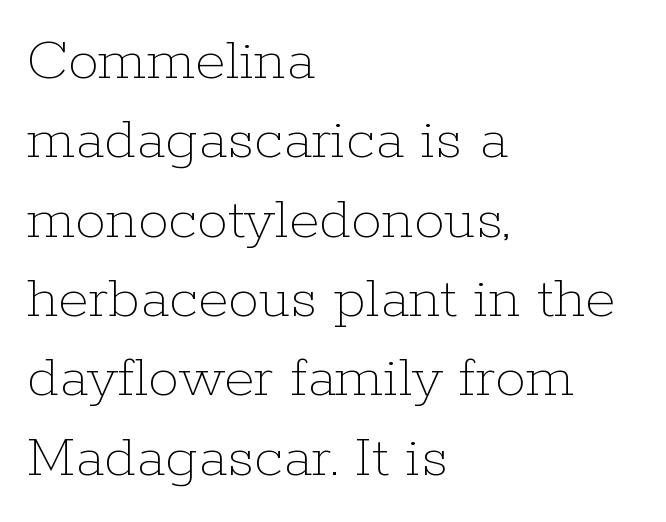
The image shows 62 px thin type, upright; set left-aligned, normal line spacing (1.28x), normal letter spacing, not underlined; low stroke contrast and a medium x-height.
